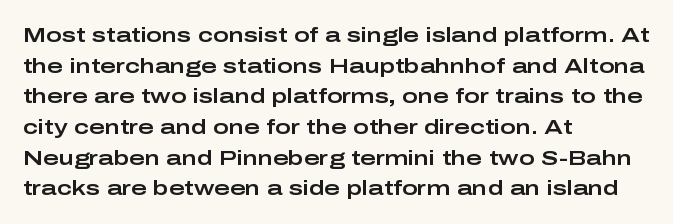
The image shows 21 px text type, upright; set left-aligned, normal line spacing (1.46x), normal letter spacing, not underlined.
